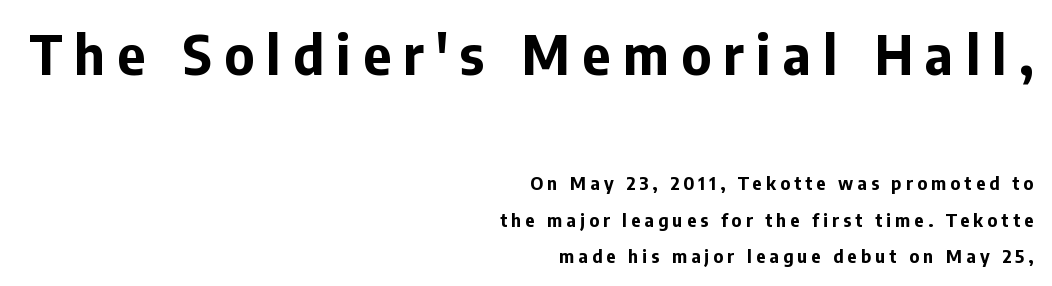
Q: Is the text bold? A: Yes.
Q: Is the text italic (slanted)? A: No, it is upright.
Q: Is the typeface a serif or a sans-serif typeface? A: Sans-serif.
Q: Is the text underlined? A: No.
Q: How is the paragraph aligned? A: Right-aligned.
Q: Is the spacing between letters normal or unusually wide? A: Unusually wide.
Q: Is the spacing between lines tight, normal or loose? A: Loose.
Q: Which block of text is set in a larger size, the first (top) or the second (bottom)? A: The first (top) one.
Q: Width (condensed, normal, or wide)? A: Normal.
Q: Stroke contrast? A: Low.
Q: x-height? A: Medium.
Q: Monospaced? A: No.
